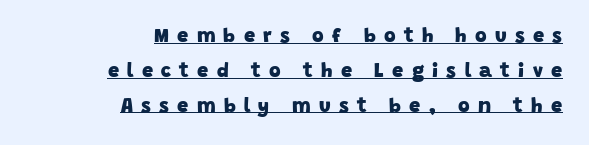
{"bold": "yes", "underline": "yes", "align": "right", "line_spacing_ratio": 1.74, "letter_spacing": "wide", "letter_spacing_em": 0.41, "glyph_px": 20}
